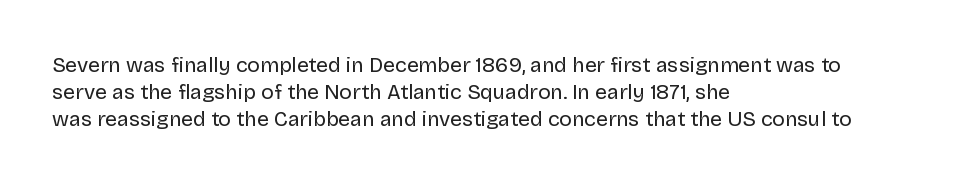
The image shows 21 px text type, upright; set left-aligned, normal line spacing (1.29x), normal letter spacing, not underlined.
